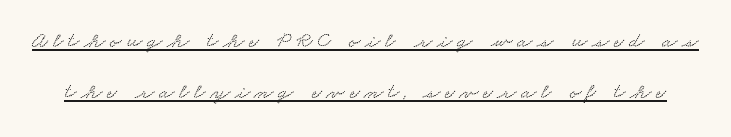
{"underline": "yes", "line_spacing": "loose", "line_spacing_ratio": 2.33, "letter_spacing": "wide", "letter_spacing_em": 0.21, "glyph_px": 22}
